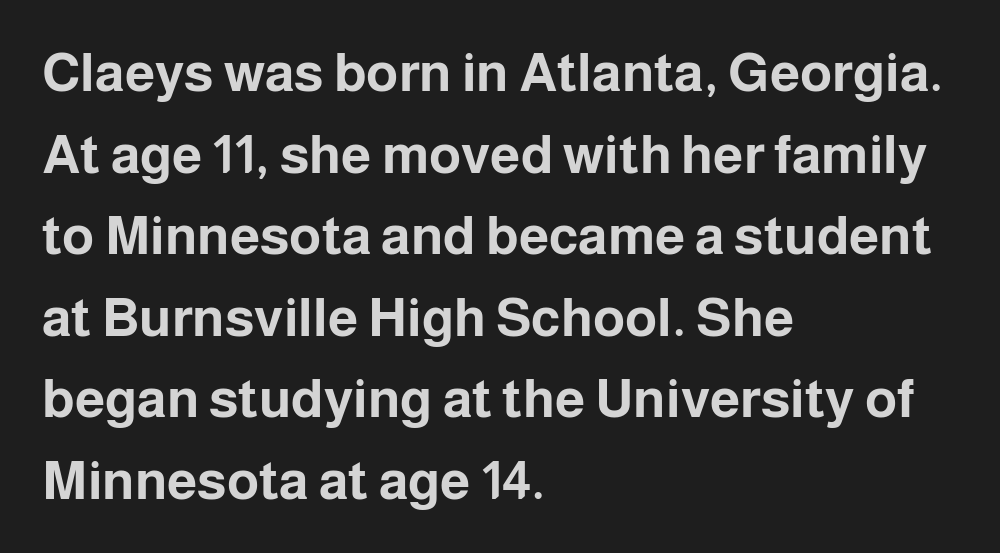
Q: Is the text bold? A: Yes.
Q: Is the text italic (slanted)? A: No, it is upright.
Q: Is the typeface a serif or a sans-serif typeface? A: Sans-serif.
Q: Is the text underlined? A: No.
Q: How is the paragraph aligned? A: Left-aligned.
Q: Is the spacing between letters normal or unusually wide? A: Normal.
Q: Is the spacing between lines tight, normal or loose? A: Normal.
Q: Width (condensed, normal, or wide)? A: Normal.
Q: Stroke contrast? A: Low.
Q: x-height? A: Medium.
Q: Monospaced? A: No.
